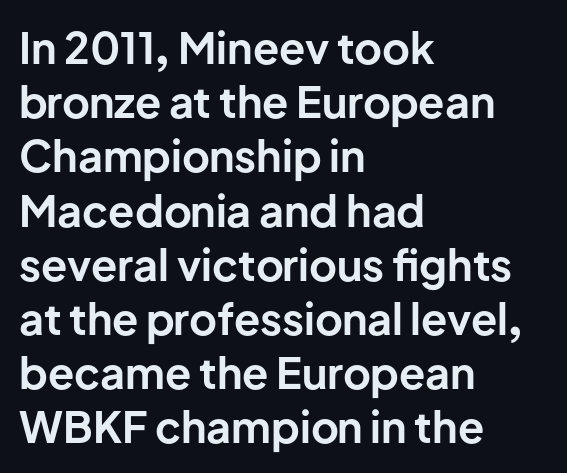
Q: Is the text bold? A: Yes.
Q: Is the text italic (slanted)? A: No, it is upright.
Q: Is the typeface a serif or a sans-serif typeface? A: Sans-serif.
Q: Is the text underlined? A: No.
Q: How is the paragraph aligned? A: Left-aligned.
Q: Is the spacing between letters normal or unusually wide? A: Normal.
Q: Is the spacing between lines tight, normal or loose? A: Normal.
Q: Width (condensed, normal, or wide)? A: Normal.
Q: Stroke contrast? A: Low.
Q: x-height? A: Medium.
Q: Monospaced? A: No.
